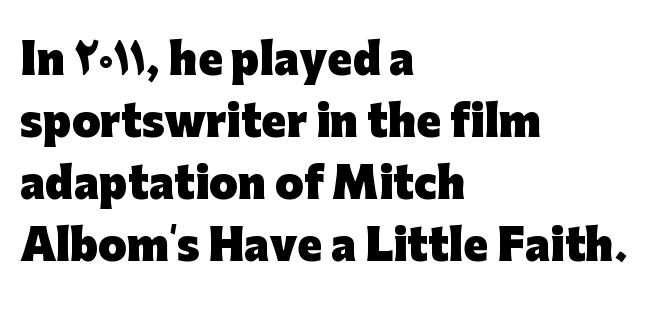
The typesetting leans heavy: a genuine bold. Observe the absence of serifs on each vertical stroke in this sample. Reading down the block, your eye returns to a fixed left position each line. Each new line begins a customary step beneath the previous one. Looks like regular typesetting: each glyph gets only the width it needs. The face used here is rendered with its standard letterfit.
